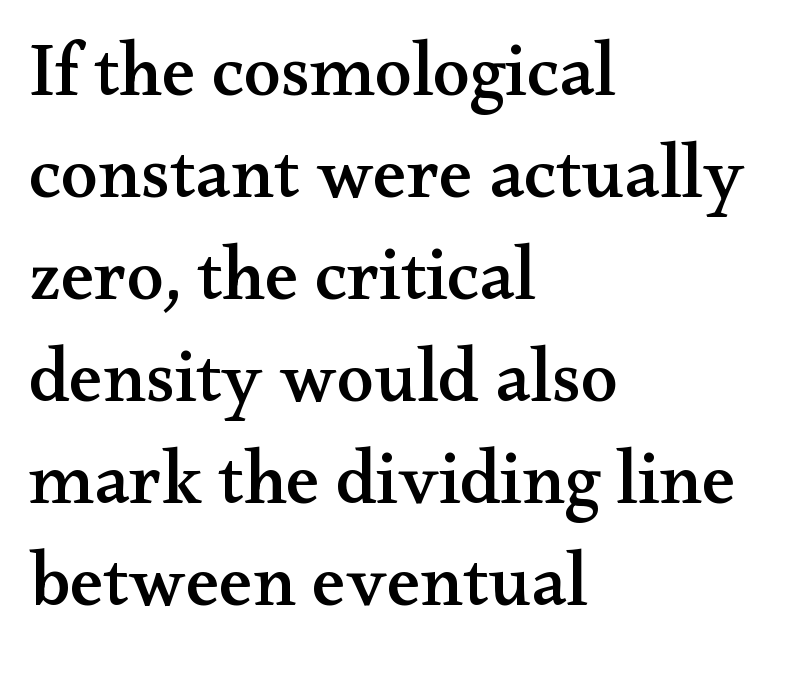
The image shows 75 px wide serif type, upright; set left-aligned, normal line spacing (1.36x), normal letter spacing, not underlined; medium stroke contrast and a small x-height.
